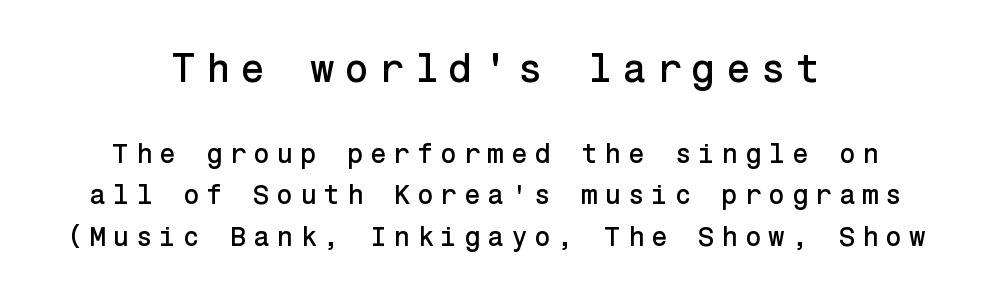
Q: Is the text italic (slanted)? A: No, it is upright.
Q: Is the typeface a serif or a sans-serif typeface? A: Sans-serif.
Q: Is the text underlined? A: No.
Q: How is the paragraph aligned? A: Centered.
Q: Is the spacing between letters normal or unusually wide? A: Unusually wide.
Q: Is the spacing between lines tight, normal or loose? A: Normal.
Q: Which block of text is set in a larger size, the first (top) or the second (bottom)? A: The first (top) one.
Q: Width (condensed, normal, or wide)? A: Normal.
Q: Stroke contrast? A: Low.
Q: x-height? A: Medium.
